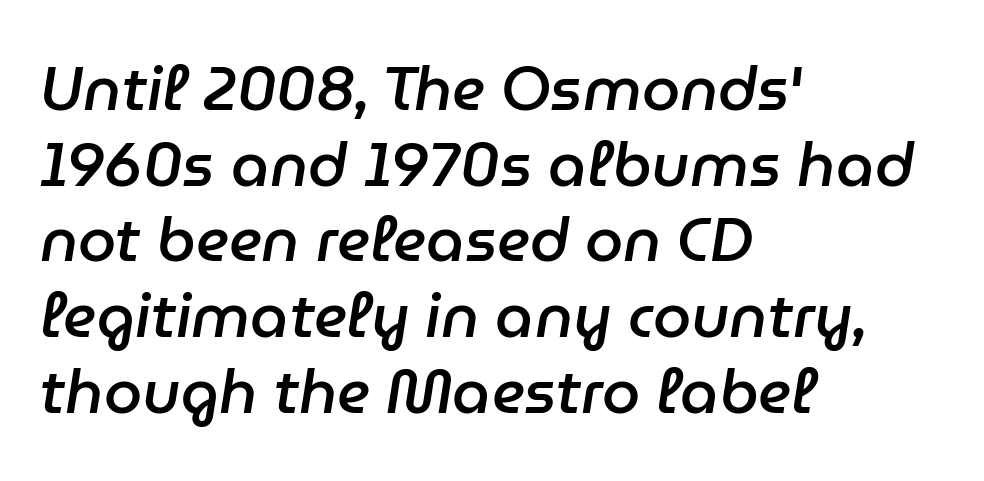
The image shows 61 px semibold type, italic (leaning right); set left-aligned, line spacing 1.24x, normal letter spacing, not underlined; low stroke contrast and a medium x-height.
